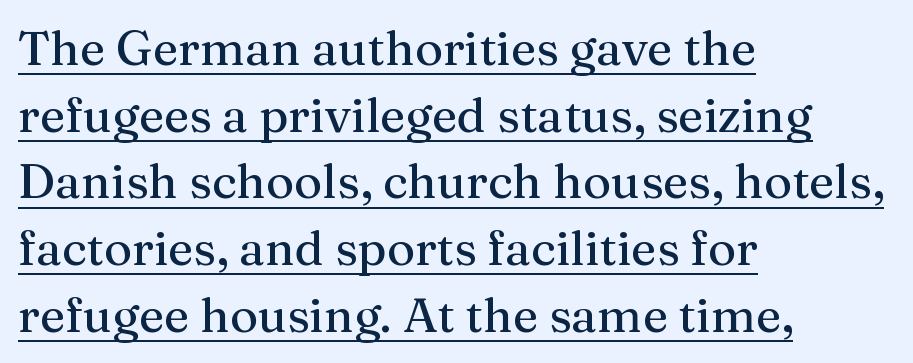
The image shows 48 px serif type, upright; set left-aligned, normal line spacing (1.39x), normal letter spacing, underlined; medium stroke contrast and a medium x-height.
